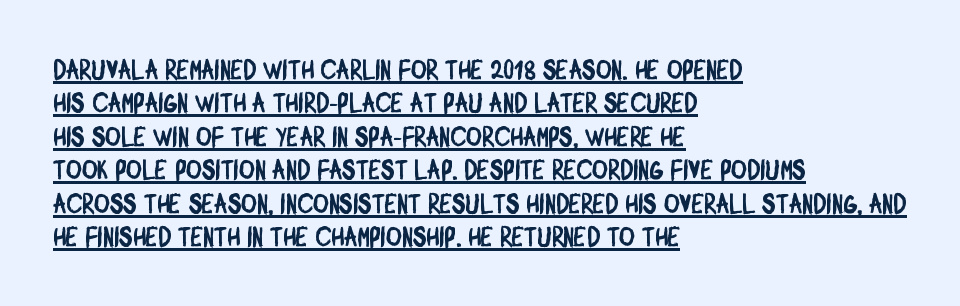
Words appear dense and cohesive because spacing is normal. Each line starts at the same left margin while the right side varies. A rule runs beneath these lines of type.
